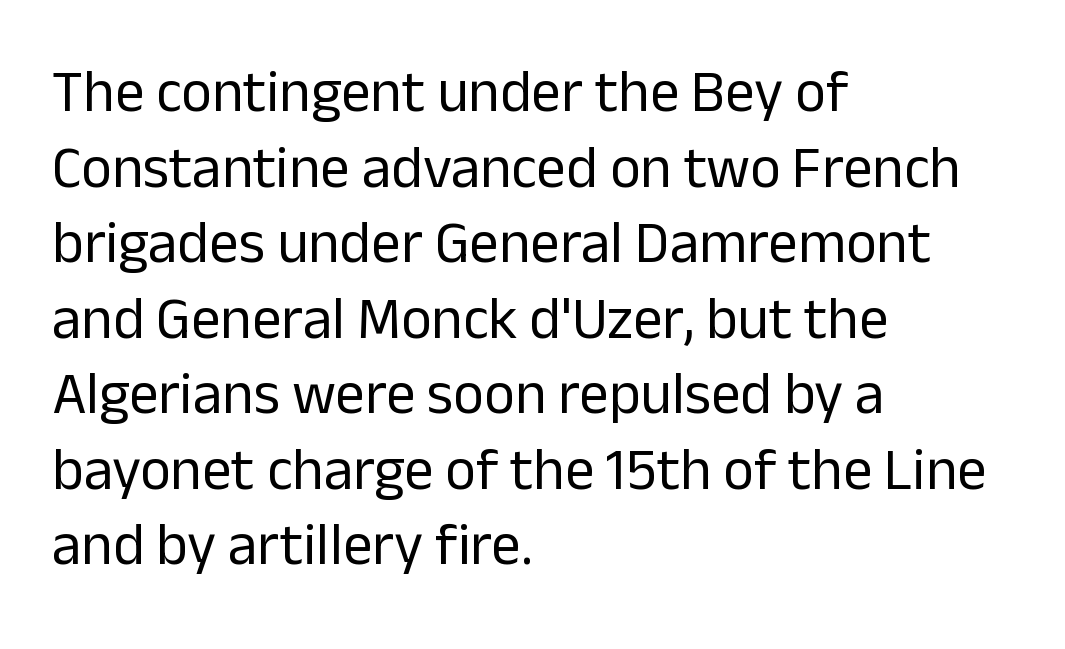
One-word summary of the alignment: left. Clear beneath every line of the passage. The passage shown has conventional tracking throughout. The font sits on the lighter half of the weight spectrum, regular included.
